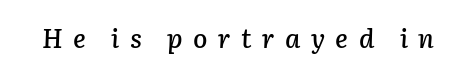
The image shows 26 px text type, italic (leaning right); set unusually wide letter spacing (+0.4 em), not underlined.
